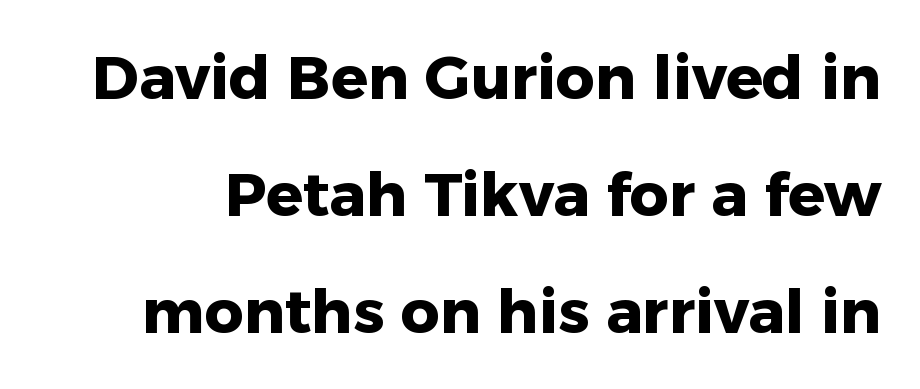
Classification — sans serif. Stroke thickness is high; the sample reads as a true bold. Has an underline been added? It has not. Note the varied advance widths — an 'i' is clearly narrower than an 'm'. Regarding leading, the lines here are spaced well apart. The typography opts for an upright posture over an oblique one.
